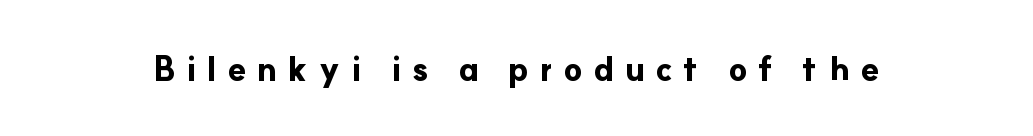
Q: Is the text bold? A: Yes.
Q: Is the text italic (slanted)? A: No, it is upright.
Q: Is the typeface a serif or a sans-serif typeface? A: Sans-serif.
Q: Is the text underlined? A: No.
Q: Is the spacing between letters normal or unusually wide? A: Unusually wide.
Q: Width (condensed, normal, or wide)? A: Normal.
Q: Stroke contrast? A: Low.
Q: x-height? A: Small.
Q: Monospaced? A: No.
